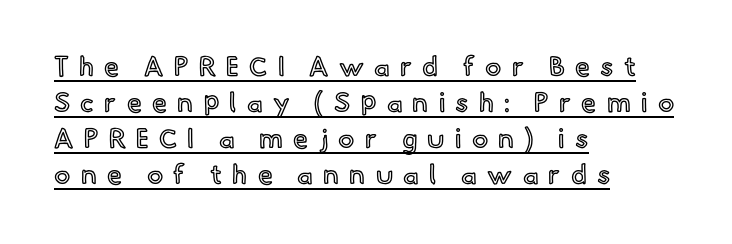
Q: Is the text italic (slanted)? A: No, it is upright.
Q: Is the text underlined? A: Yes.
Q: How is the paragraph aligned? A: Left-aligned.
Q: Is the spacing between letters normal or unusually wide? A: Unusually wide.
Q: Is the spacing between lines tight, normal or loose? A: Normal.
